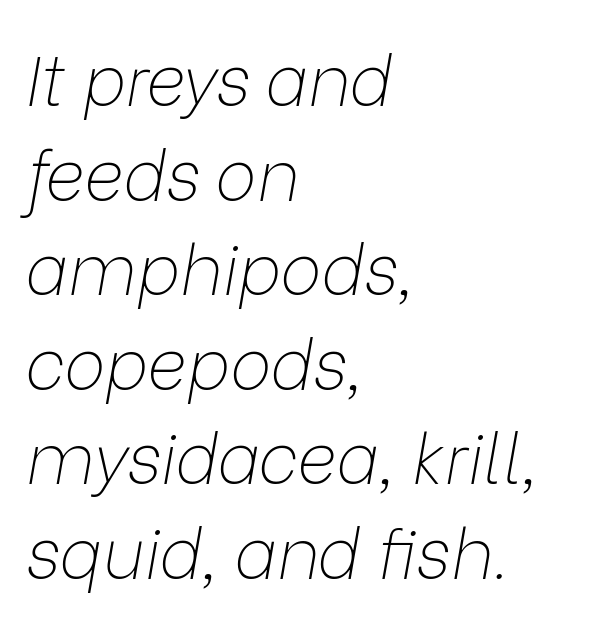
Q: Is the text bold? A: No.
Q: Is the text italic (slanted)? A: Yes, it leans right by about 9 degrees.
Q: Is the text underlined? A: No.
Q: How is the paragraph aligned? A: Left-aligned.
Q: Is the spacing between letters normal or unusually wide? A: Normal.
Q: Is the spacing between lines tight, normal or loose? A: Normal.
Q: Width (condensed, normal, or wide)? A: Normal.
Q: Stroke contrast? A: Low.
Q: x-height? A: Medium.
Q: Monospaced? A: No.
